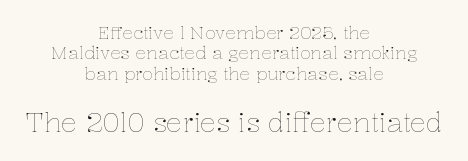
Inter-character spacing is left at the font's built-in metrics. Rows of type sit shoulder to shoulder in the vertical direction. Layout note: lines centered. A bare baseline throughout the passage.
